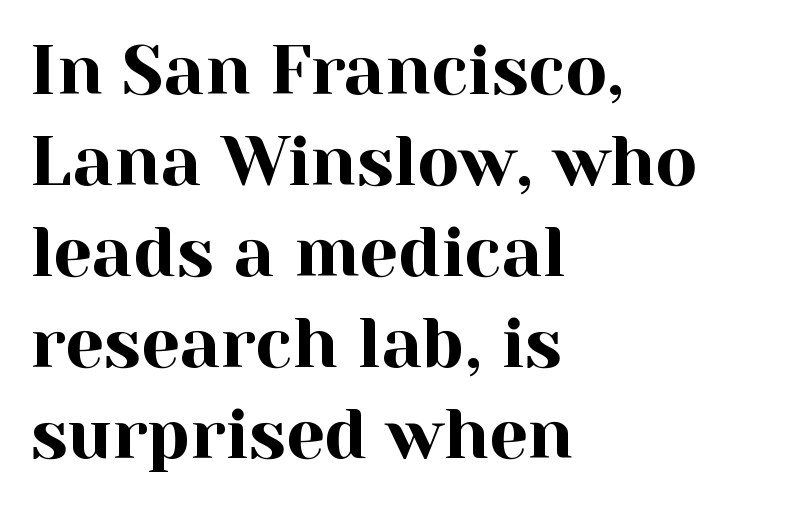
The image shows 69 px serif type, upright; set left-aligned, normal line spacing (1.32x), normal letter spacing, not underlined; a medium x-height.
